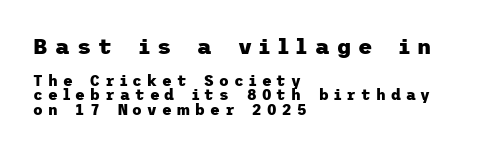
Of the two passages, the one on top uses the larger point size. In terms of weight, the rendering is a true, heavy bold. This is the regular roman posture of the typeface. One-word summary of the alignment: left. Tracking here is generous; glyphs stand well apart from one another.
